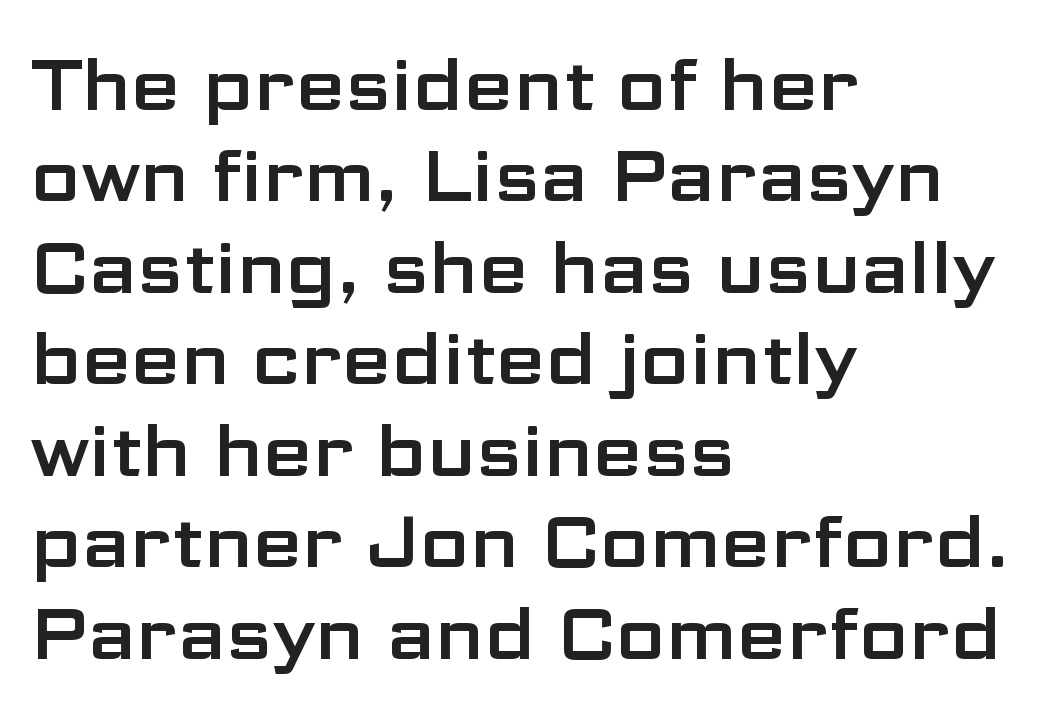
{"serif": "no", "italic": "no", "width": "wide", "stroke_contrast": "low", "x_height": "medium", "monospaced": "no", "underline": "no", "align": "left", "line_spacing": "normal", "line_spacing_ratio": 1.27, "letter_spacing": "normal", "letter_spacing_em": 0.0, "glyph_px": 72}
